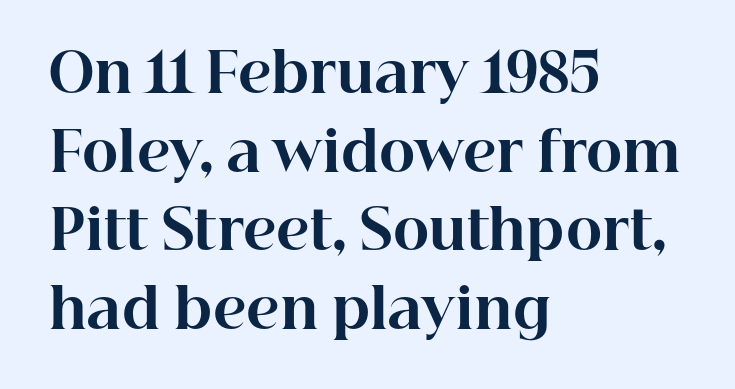
Do the characters align in a grid? No, the font is proportional. No italicization has been applied; the sample stays upright. Little horizontal feet cap the strokes, marking this as serif type. Short note: letters normally spaced.
